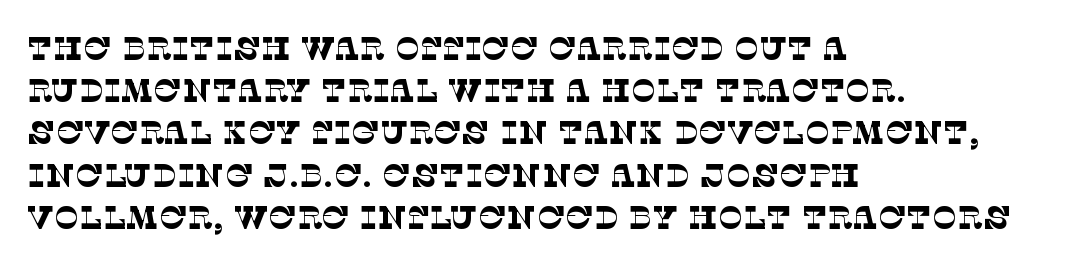
Stems here are at most as thick as an everyday book face. Nobody drew a line under any word here. Character widths vary here, with narrow letters taking less room than wide ones. How would I describe the line gaps? Plain and ordinary.
